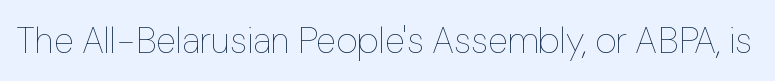
{"italic": "no", "bold": "no", "weight": "thin", "width": "normal", "stroke_contrast": "low", "x_height": "medium", "monospaced": "no", "underline": "no", "letter_spacing": "normal", "letter_spacing_em": 0.0, "glyph_px": 37}
